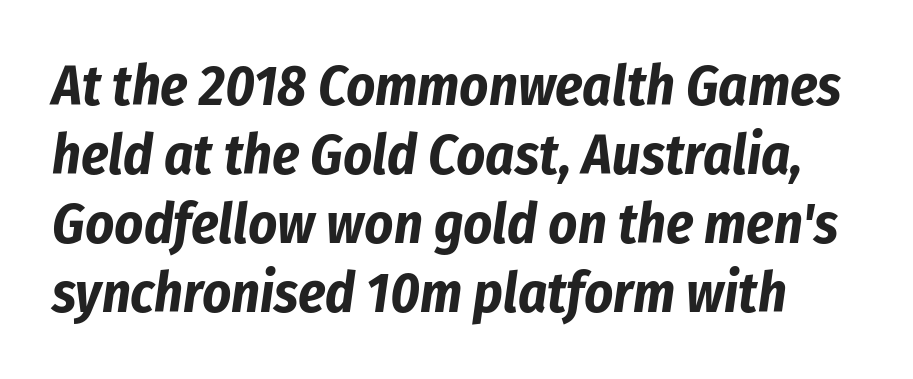
The image shows 56 px bold, condensed type, italic (leaning right); set line spacing 1.23x, normal letter spacing, not underlined; low stroke contrast and a medium x-height.
